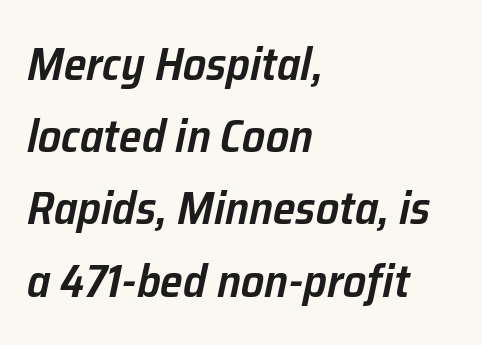
The image shows 46 px semibold type, italic (leaning right); set left-aligned, normal line spacing (1.57x), normal letter spacing, not underlined; low stroke contrast and a medium x-height.
